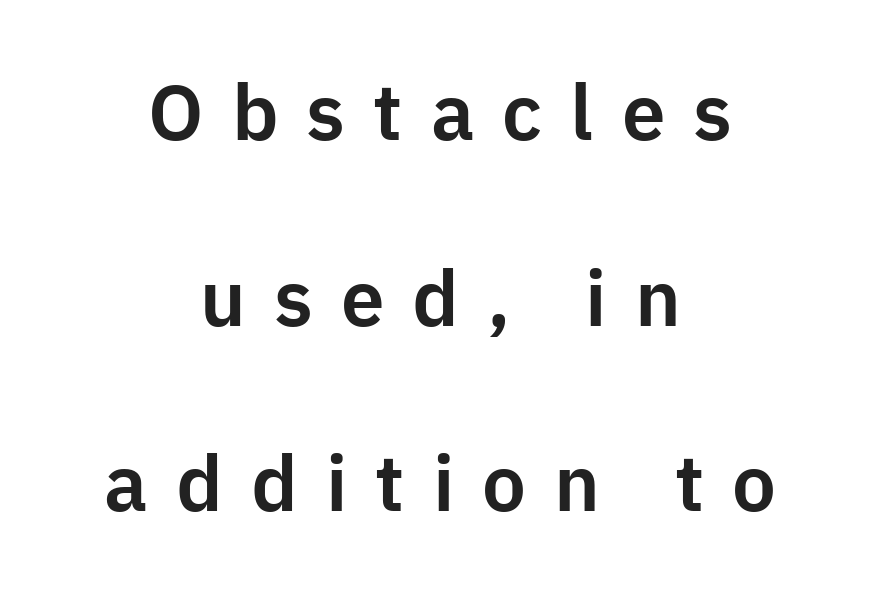
{"serif": "no", "italic": "no", "width": "normal", "stroke_contrast": "low", "x_height": "medium", "monospaced": "no", "underline": "no", "align": "center", "line_spacing": "loose", "line_spacing_ratio": 2.38, "letter_spacing": "wide", "letter_spacing_em": 0.36, "glyph_px": 78}
